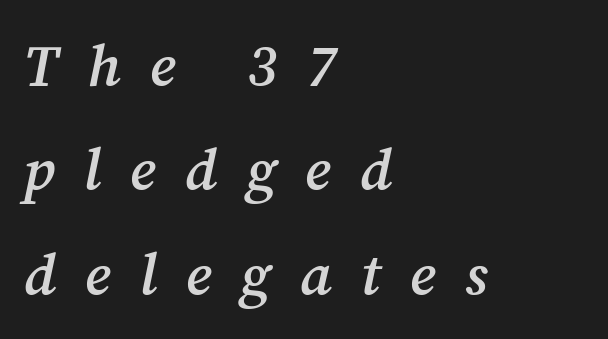
{"serif": "yes", "italic": "yes", "lean": "right", "slant_degrees": 12, "bold": "semi", "weight": "semibold", "width": "normal", "stroke_contrast": "medium", "x_height": "medium", "monospaced": "no", "underline": "no", "align": "left", "line_spacing_ratio": 1.77, "letter_spacing": "wide", "letter_spacing_em": 0.49, "glyph_px": 59}
